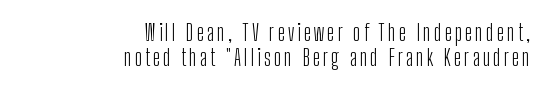
Letters rest on an invisible, unmarked baseline. Line endings align vertically; line beginnings do not. Rendered with straight, roman letterforms. Each new line begins almost immediately beneath the previous one.
